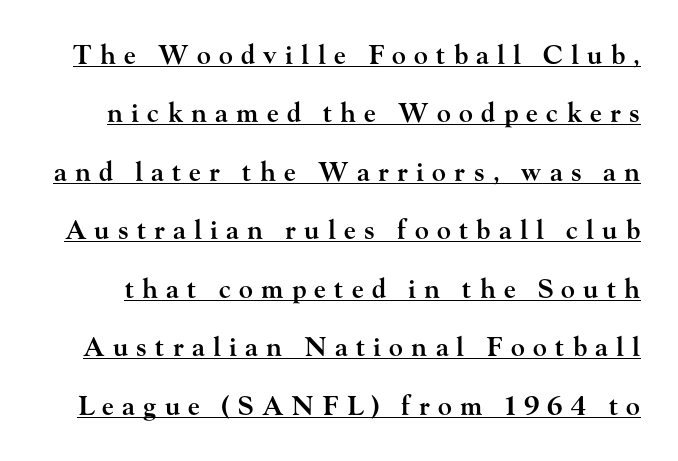
Tall strokes in this sample are plumb rather than angled. Does extra space separate the letters? Yes, quite a lot of it. Descenders here cross a horizontal rule under the line. Reading down the column, the eye jumps a long way to each next line. On the weight axis this lands at semibold, roughly 600.
